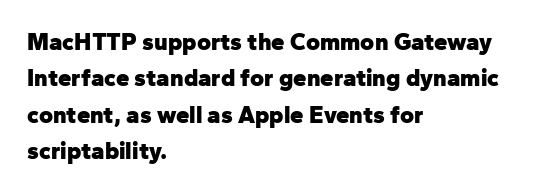
{"italic": "no", "bold": "yes", "underline": "no", "align": "left", "line_spacing": "normal", "line_spacing_ratio": 1.52, "letter_spacing": "normal", "letter_spacing_em": 0.0, "glyph_px": 24}
